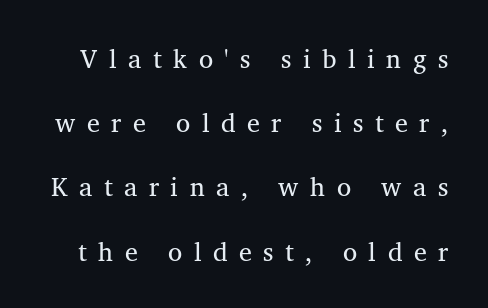
{"italic": "no", "bold": "no", "underline": "no", "line_spacing": "loose", "line_spacing_ratio": 2.47, "letter_spacing": "wide", "letter_spacing_em": 0.44, "glyph_px": 26}
